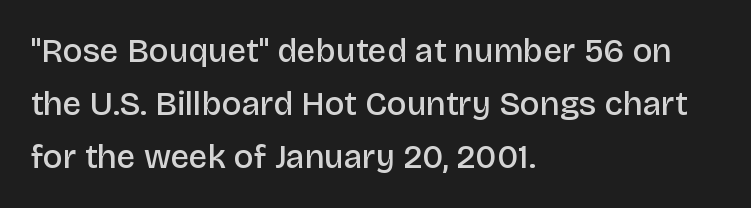
The typesetting leans somewhat heavy: a semibold. Honestly, there is no underline to notice here at all. Line starts are locked; line ends wander. The font's upright variant was chosen for this text. Tracking value appears to be zero — textbook default spacing. Summary of vertical rhythm: regular, with standard interline spacing.
